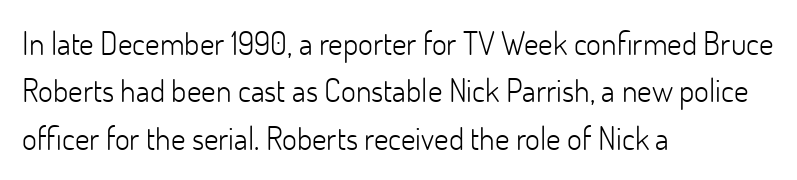
The image shows 32 px light sans-serif type, upright; set left-aligned, normal line spacing (1.48x), normal letter spacing, not underlined; low stroke contrast and a small x-height.
